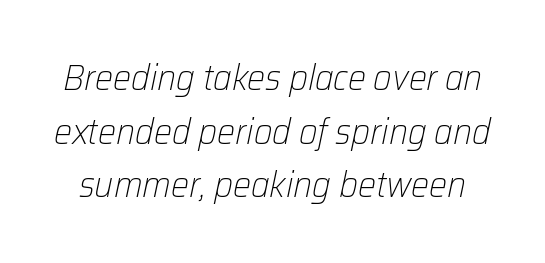
{"italic": "yes", "lean": "right", "slant_degrees": 12, "bold": "no", "weight": "light", "width": "normal", "stroke_contrast": "low", "x_height": "medium", "monospaced": "no", "underline": "no", "line_spacing": "normal", "line_spacing_ratio": 1.49, "letter_spacing": "normal", "letter_spacing_em": 0.0, "glyph_px": 36}
